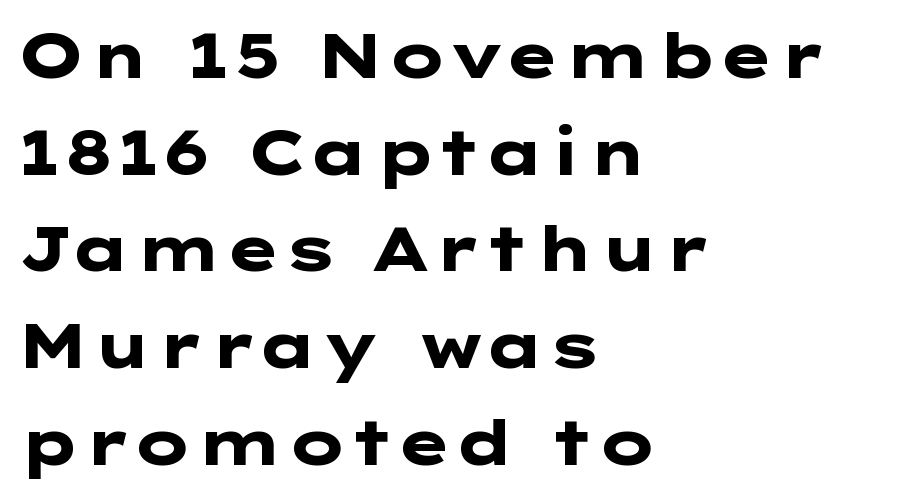
The image shows 62 px heavy, wide sans-serif type, upright; set left-aligned, normal line spacing (1.56x), normal letter spacing, not underlined; low stroke contrast and a medium x-height.
